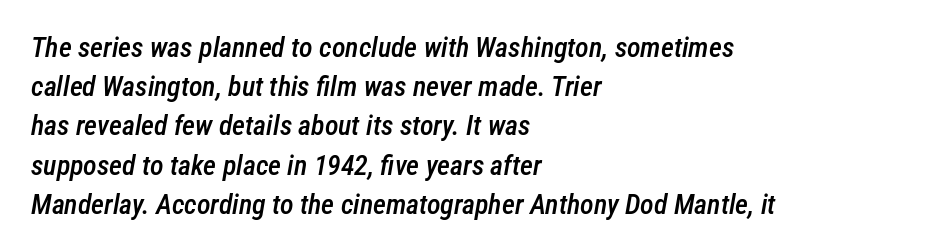
Q: Is the text bold? A: Semi-bold.
Q: Is the text italic (slanted)? A: Yes, it leans right by about 12 degrees.
Q: Is the text underlined? A: No.
Q: How is the paragraph aligned? A: Left-aligned.
Q: Is the spacing between letters normal or unusually wide? A: Normal.
Q: Is the spacing between lines tight, normal or loose? A: Normal.
Q: Width (condensed, normal, or wide)? A: Condensed.
Q: Stroke contrast? A: Low.
Q: x-height? A: Medium.
Q: Monospaced? A: No.
